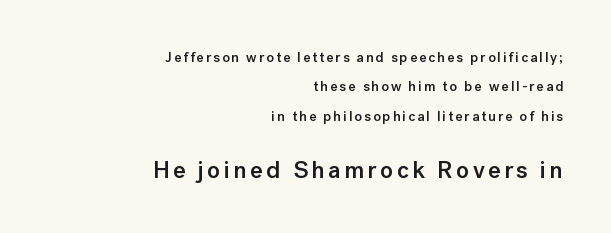
Horizontal alignment here is rightward, an uncommon choice for prose. Style check: upright. Leading: increased. The second block has been scaled up relative to the first. No word sits above an underline.
